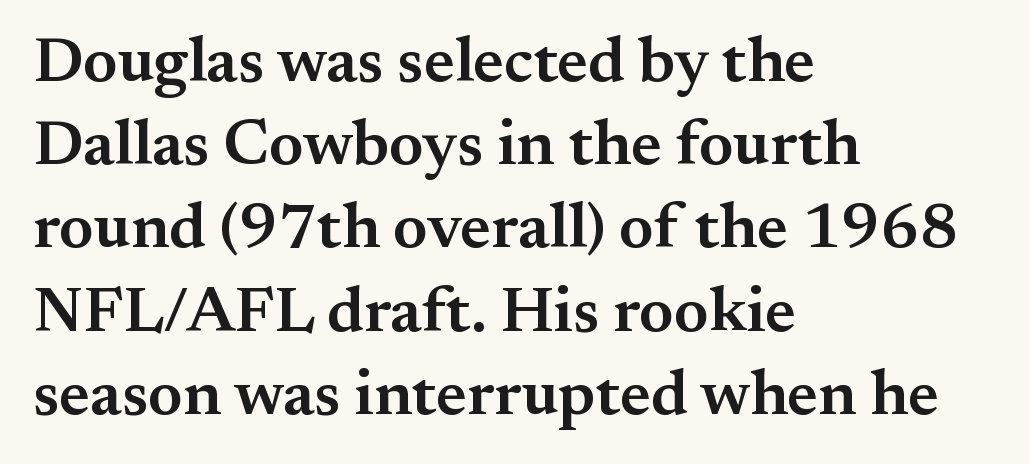
Rows of type keep a routine distance in the vertical direction. Layout note: lines flush left. This sample uses plain, unmodified letter spacing. Compared with an ordinary text face, these strokes are moderately heavier — a semibold. Type without underlining.
